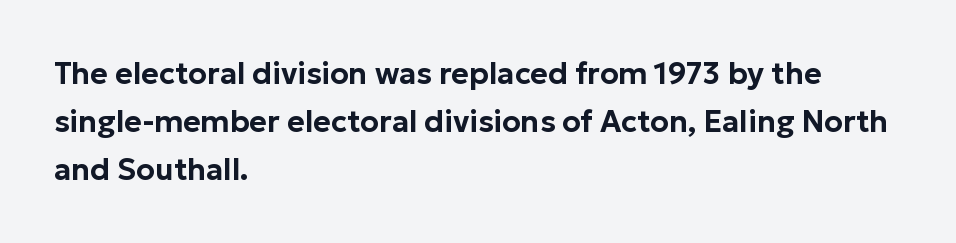
The image shows 30 px sans-serif type, upright; set left-aligned, normal line spacing (1.6x), normal letter spacing, not underlined; low stroke contrast and a medium x-height.
